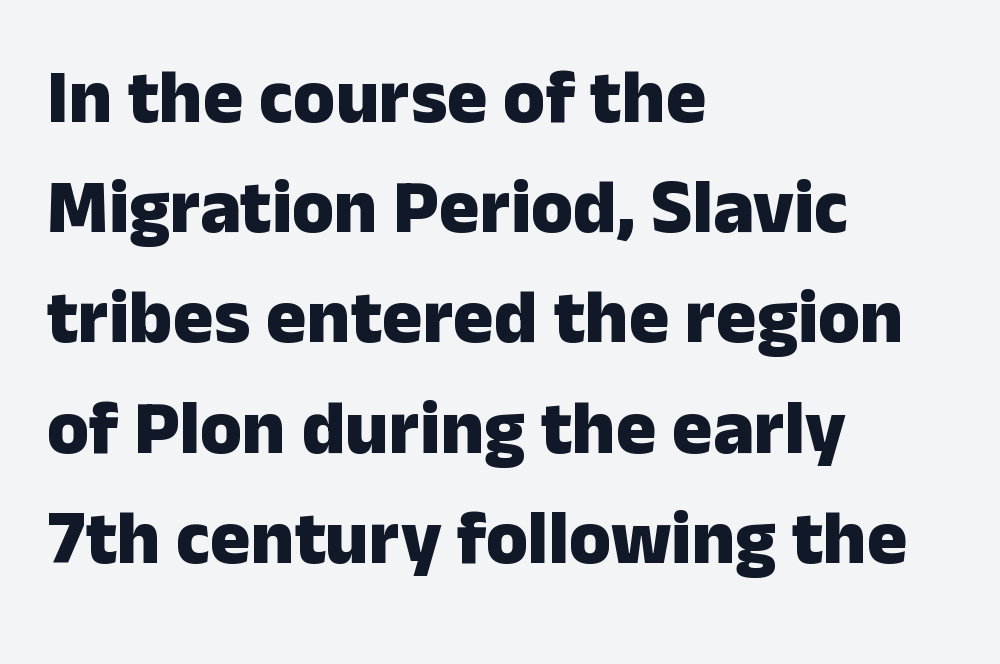
{"serif": "no", "italic": "no", "bold": "yes", "weight": "heavy", "width": "normal", "stroke_contrast": "low", "x_height": "medium", "monospaced": "no", "underline": "no", "align": "left", "line_spacing": "normal", "line_spacing_ratio": 1.45, "letter_spacing": "normal", "letter_spacing_em": 0.0, "glyph_px": 76}
